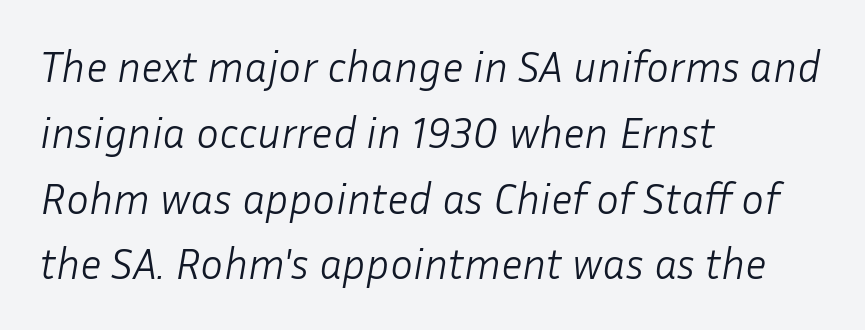
The image shows 43 px light type, italic (leaning right); set left-aligned, normal line spacing (1.53x), normal letter spacing, not underlined; low stroke contrast and a medium x-height.
